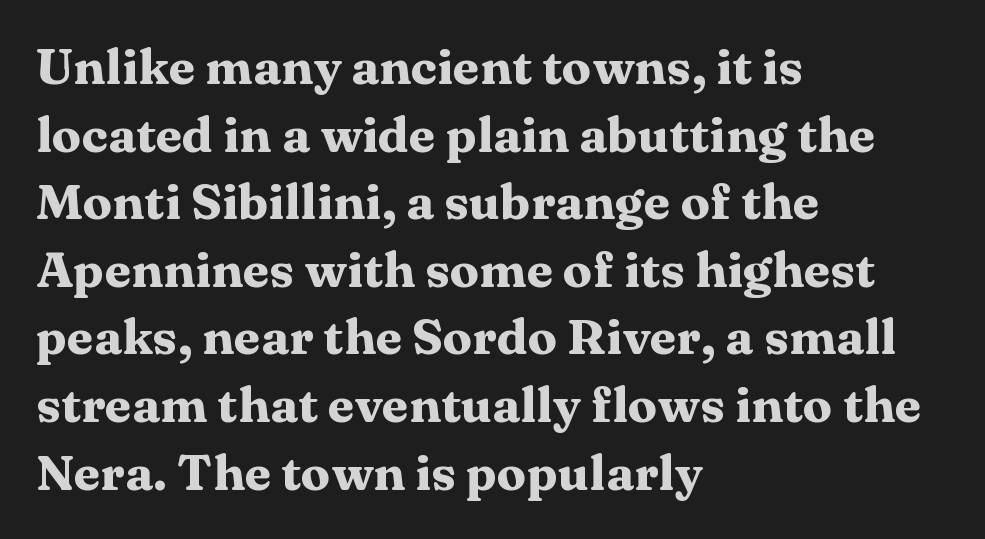
{"serif": "yes", "italic": "no", "bold": "yes", "weight": "heavy", "width": "wide", "stroke_contrast": "medium", "x_height": "medium", "monospaced": "no", "underline": "no", "align": "left", "line_spacing": "normal", "line_spacing_ratio": 1.38, "letter_spacing": "normal", "letter_spacing_em": 0.0, "glyph_px": 49}
